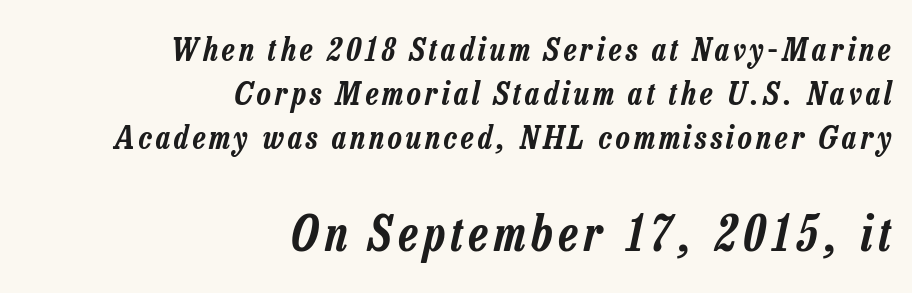
These lines sit exactly where default settings would place them. Top chunk: small. Bottom chunk: large. Alignment: flush right. Character widths vary here, with narrow letters taking less room than wide ones.
